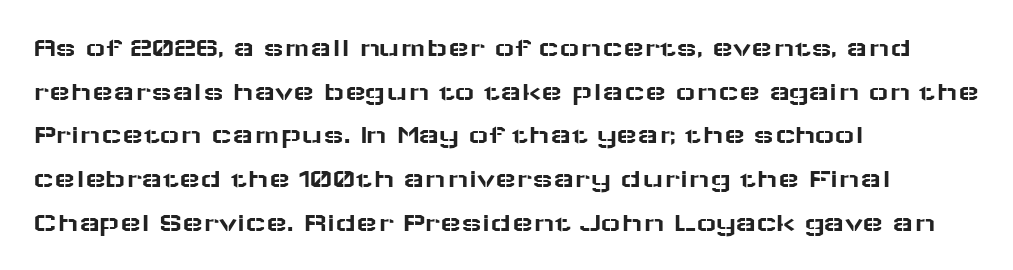
Here the glyphs are tracked normally, forming tight word shapes. The baseline area is clear. These lines stack with their left ends in a neat column. Font category for this specimen: sans-serif. Here the designer chose a conventional face with non-uniform glyph widths.
